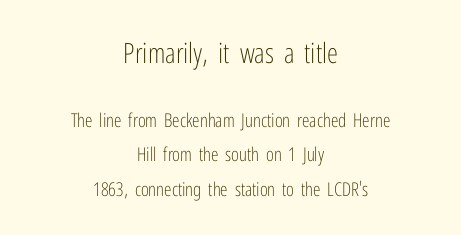
The image shows 28 px light, condensed sans-serif type, upright; set centered, line spacing 1.81x, normal letter spacing, not underlined; the first (top) block is 1.47x larger; low stroke contrast and a medium x-height.
